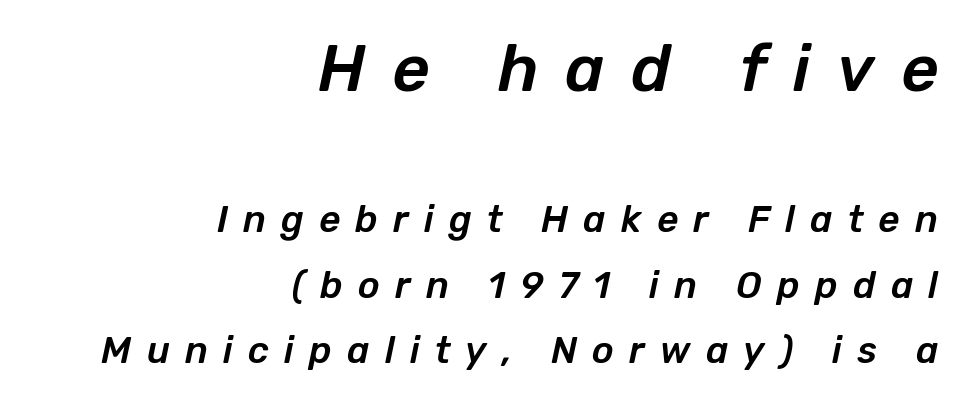
Is the block centered? No — it sits flush against the right margin. When letters slant like this, we call the style italic. Do the characters align in a grid? No, the font is proportional. Only glyphs here, with clear space below each row. The passage shown has open, widely tracked lettering throughout. In this sample the first text group is rendered at the bigger scale.
